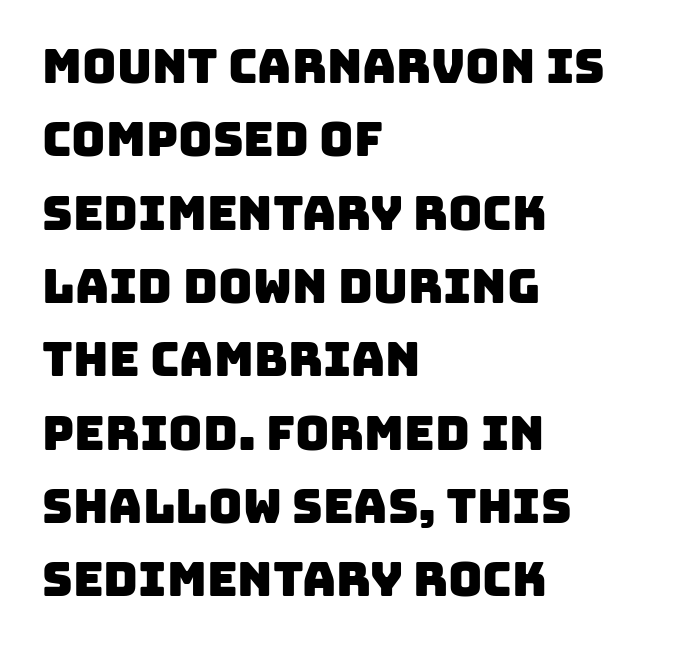
Each letter's strokes conclude bluntly, with no projecting serifs. Think of a printed novel: that variable character pitch is what you see here. Beneath every word, the page is bare. Baseline-to-baseline distance is the conventional proportion of letter height.
